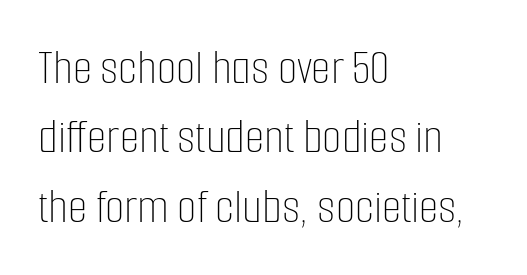
Q: Is the text bold? A: No.
Q: Is the text italic (slanted)? A: No, it is upright.
Q: Is the text underlined? A: No.
Q: How is the paragraph aligned? A: Left-aligned.
Q: Is the spacing between letters normal or unusually wide? A: Normal.
Q: Is the spacing between lines tight, normal or loose? A: Normal.
Q: Width (condensed, normal, or wide)? A: Condensed.
Q: Stroke contrast? A: Low.
Q: x-height? A: Medium.
Q: Monospaced? A: No.
